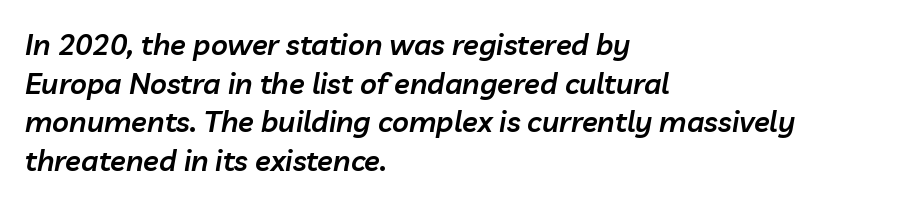
Q: Is the text bold? A: Semi-bold.
Q: Is the text italic (slanted)? A: Yes, it leans right by about 10 degrees.
Q: Is the text underlined? A: No.
Q: How is the paragraph aligned? A: Left-aligned.
Q: Is the spacing between letters normal or unusually wide? A: Normal.
Q: Is the spacing between lines tight, normal or loose? A: Normal.
Q: Width (condensed, normal, or wide)? A: Normal.
Q: Stroke contrast? A: Low.
Q: x-height? A: Medium.
Q: Monospaced? A: No.
